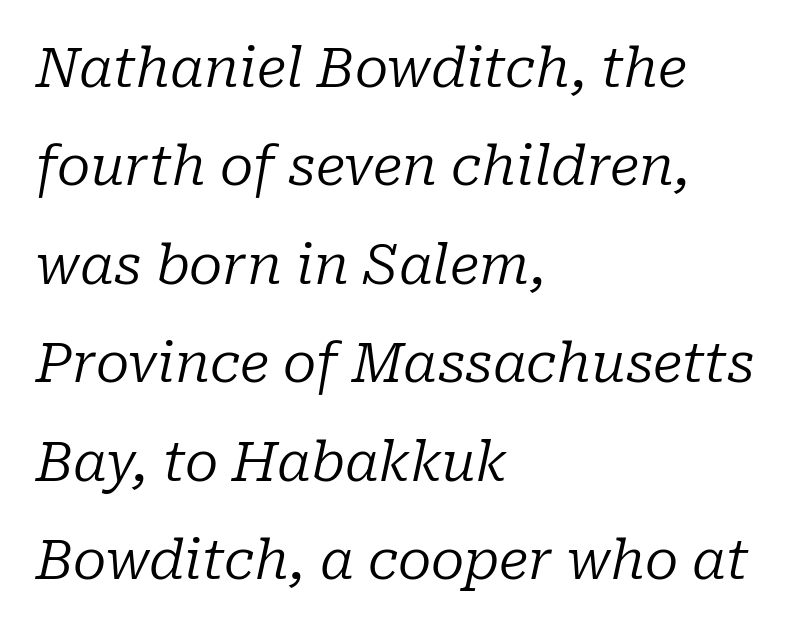
The image shows 55 px regular-weight serif type, italic (leaning right); set left-aligned, line spacing 1.79x, normal letter spacing, not underlined; low stroke contrast and a medium x-height.
